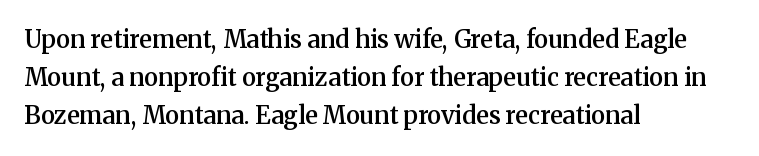
The image shows 24 px text type, upright; set left-aligned, normal line spacing (1.59x), normal letter spacing, not underlined.
